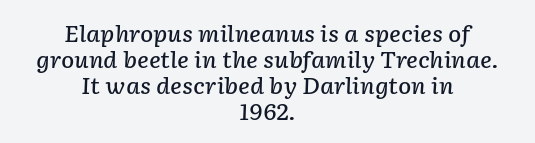
{"italic": "yes", "lean": "right", "slant_degrees": 2, "bold": "semi", "underline": "no", "align": "center", "line_spacing_ratio": 1.18, "letter_spacing": "normal", "letter_spacing_em": 0.0, "glyph_px": 22}
